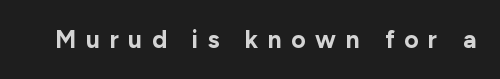
The image shows 25 px bold type, upright; set unusually wide letter spacing (+0.38 em), not underlined.
